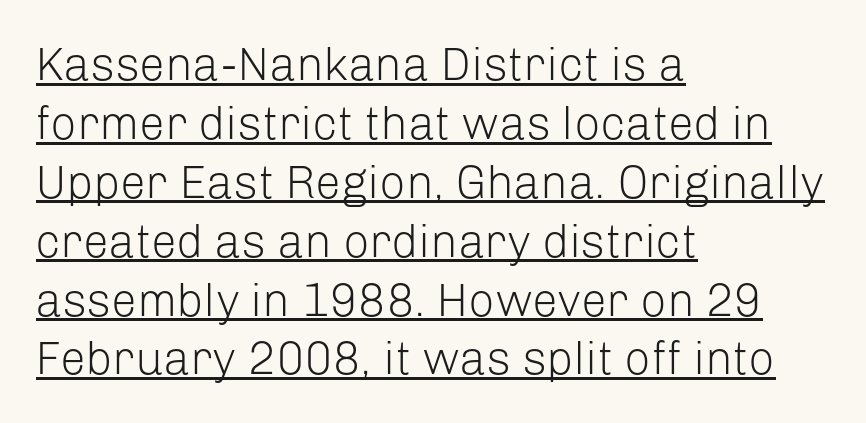
The leading is moderate, giving the passage an even texture. A student would call this left alignment; a typographer would say flush left, rag right. You can tell from the bare stems that sans-serif type was used. If you drew a line through each stem, it would be perfectly vertical. Compared with a typical body face, this is equally light or lighter still.
